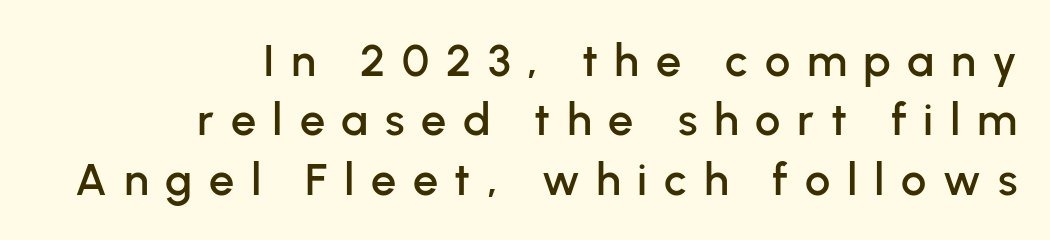
Nope, no serifs anywhere on these letters. In CSS terms this would be text-align: right. There is plenty of visible air inserted between adjacent glyphs. Note the varied advance widths — an 'i' is clearly narrower than an 'm'. Posture: straight, roman, zero tilt. Successive baselines arrive at the customary interval.
